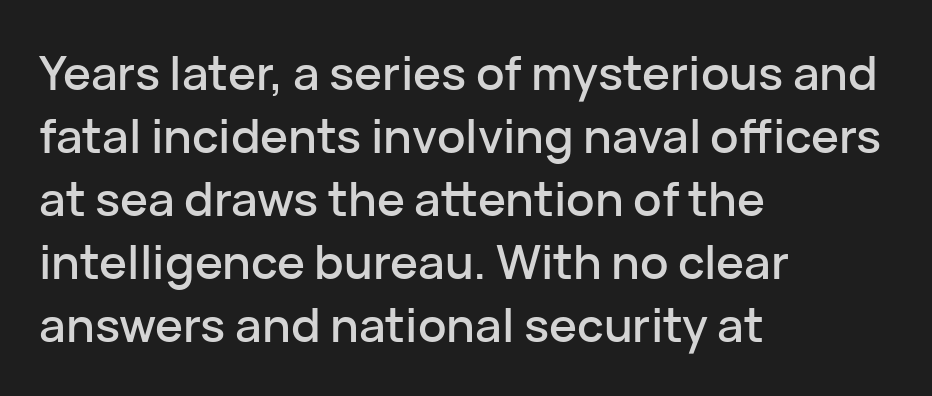
The image shows 47 px sans-serif type, upright; set left-aligned, normal line spacing (1.34x), normal letter spacing, not underlined; low stroke contrast and a medium x-height.
